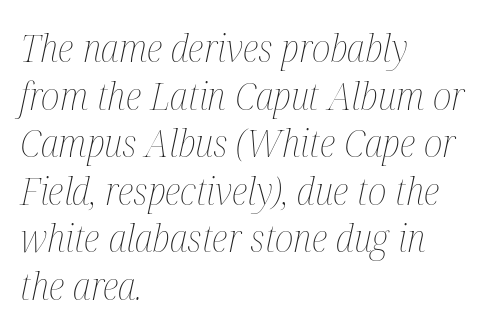
Q: Is the text bold? A: No.
Q: Is the text italic (slanted)? A: Yes, it leans right by about 12 degrees.
Q: Is the text underlined? A: No.
Q: How is the paragraph aligned? A: Left-aligned.
Q: Is the spacing between letters normal or unusually wide? A: Normal.
Q: Width (condensed, normal, or wide)? A: Condensed.
Q: Stroke contrast? A: Medium.
Q: x-height? A: Medium.
Q: Monospaced? A: No.
